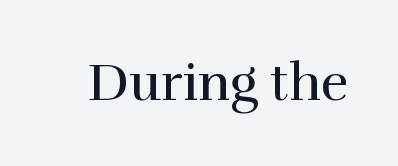
The line texture is even and compact thanks to regular tracking. Ink coverage per letter is moderate at most. Posture: upright roman. Only glyphs here, with clear space below each row.
